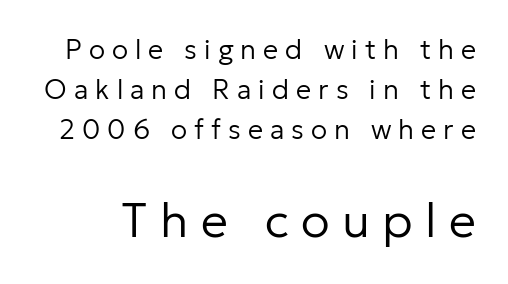
{"serif": "no", "italic": "no", "bold": "no", "weight": "regular", "width": "normal", "stroke_contrast": "low", "x_height": "medium", "monospaced": "no", "underline": "no", "line_spacing": "normal", "line_spacing_ratio": 1.48, "letter_spacing": "wide", "letter_spacing_em": 0.26, "larger_block": "second", "size_ratio": 1.78, "glyph_px": 48}
